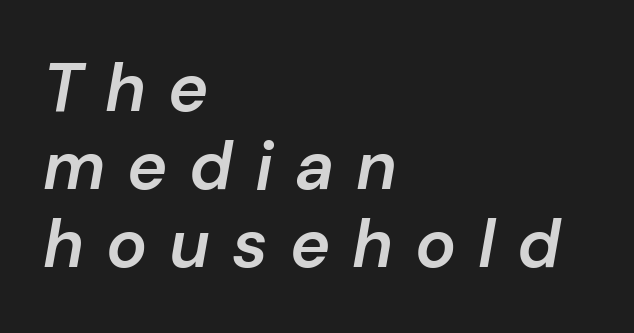
The image shows 68 px semibold type, italic (leaning right); set left-aligned, tight line spacing (1.15x), unusually wide letter spacing (+0.32 em), not underlined; low stroke contrast and a medium x-height.
